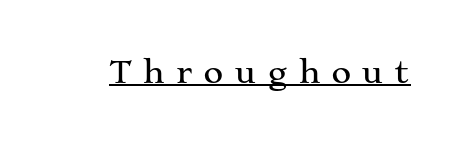
{"serif": "yes", "italic": "no", "width": "wide", "stroke_contrast": "medium", "x_height": "medium", "monospaced": "no", "underline": "yes", "letter_spacing": "wide", "letter_spacing_em": 0.32, "glyph_px": 31}
